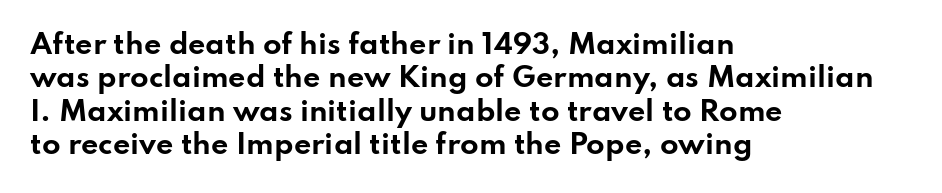
{"italic": "no", "bold": "yes", "underline": "no", "align": "left", "line_spacing_ratio": 1.24, "letter_spacing": "normal", "letter_spacing_em": 0.0, "glyph_px": 27}
